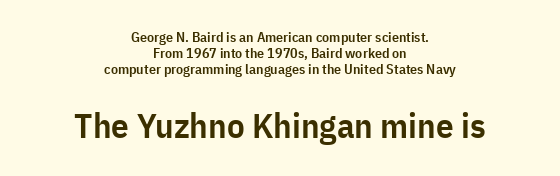
The lines are packed closely together with very little leading. Do the characters align in a grid? No, the font is proportional. Typographically, this falls in the sans-serif category. Visually, the bottom section dominates because its glyphs are scaled up. Descender tails drop into unmarked territory. The typesetting leans somewhat heavy: a semibold.
